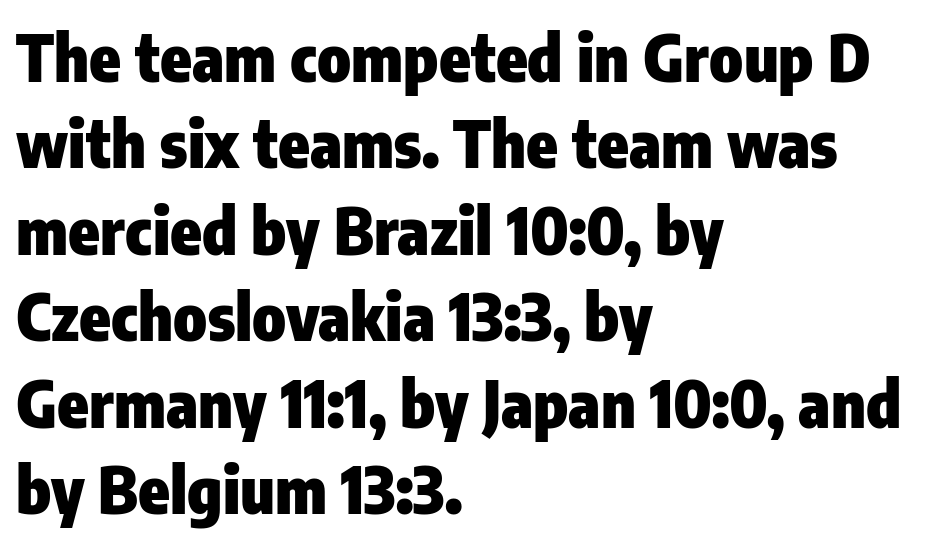
{"serif": "no", "italic": "no", "bold": "yes", "weight": "heavy", "width": "condensed", "stroke_contrast": "low", "x_height": "medium", "monospaced": "no", "underline": "no", "align": "left", "line_spacing": "normal", "line_spacing_ratio": 1.35, "letter_spacing": "normal", "letter_spacing_em": 0.0, "glyph_px": 64}
